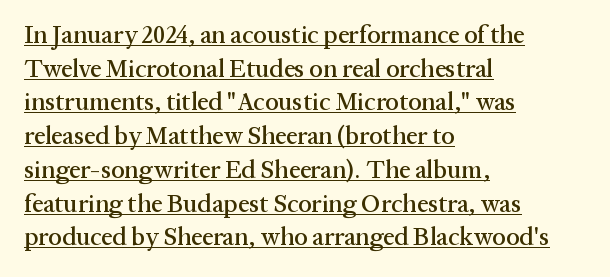
The image shows 25 px text type, upright; set left-aligned, normal line spacing (1.35x), normal letter spacing, underlined.
